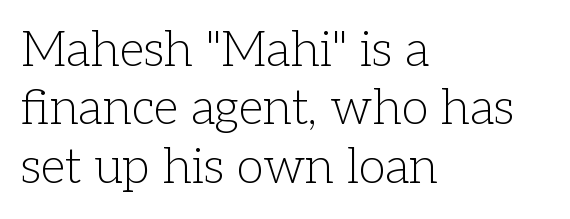
The image shows 49 px light serif type, upright; set left-aligned, line spacing 1.19x, normal letter spacing, not underlined; low stroke contrast and a medium x-height.
